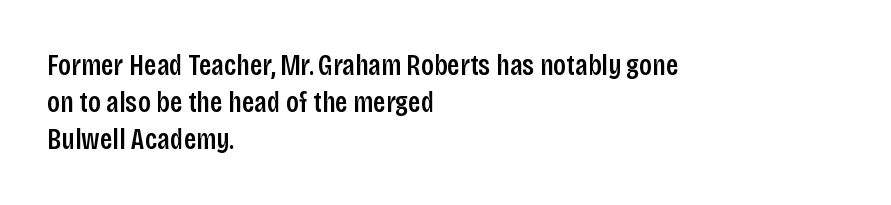
Regarding serifs, this sample does without them. Descenders are the only things crossing below the line. The characters look somewhat weighty, a semibold short of true bold. Quick note: not italic, upright. The ragged edge is on the right, which tells us the setting is flush left.
